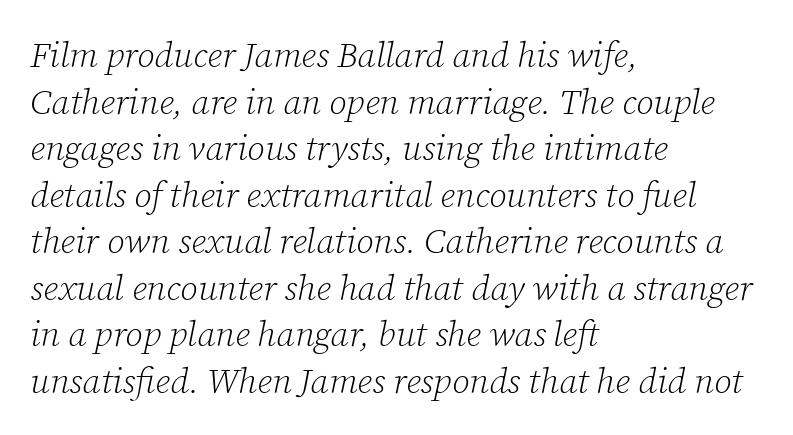
{"serif": "yes", "italic": "yes", "lean": "right", "slant_degrees": 12, "bold": "no", "weight": "light", "width": "normal", "stroke_contrast": "low", "x_height": "medium", "monospaced": "no", "underline": "no", "align": "left", "line_spacing": "normal", "line_spacing_ratio": 1.33, "letter_spacing": "normal", "letter_spacing_em": 0.0, "glyph_px": 35}
